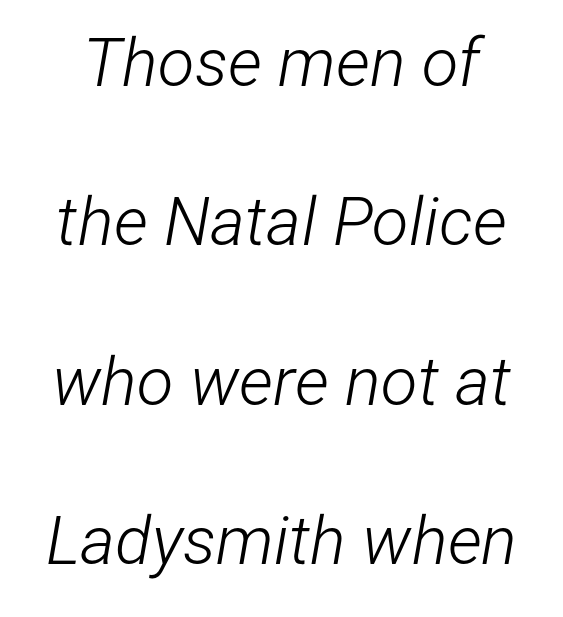
{"italic": "yes", "lean": "right", "slant_degrees": 12, "bold": "no", "weight": "light", "width": "condensed", "stroke_contrast": "low", "x_height": "medium", "monospaced": "no", "underline": "no", "line_spacing": "loose", "line_spacing_ratio": 2.38, "letter_spacing": "normal", "letter_spacing_em": 0.0, "glyph_px": 67}
